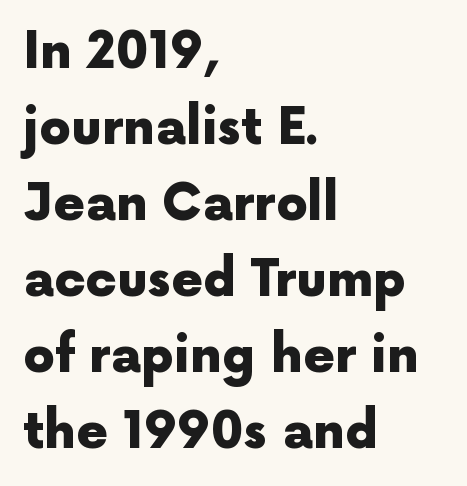
{"serif": "no", "italic": "no", "bold": "yes", "weight": "heavy", "width": "normal", "x_height": "medium", "monospaced": "no", "underline": "no", "align": "left", "line_spacing": "normal", "line_spacing_ratio": 1.52, "letter_spacing": "normal", "letter_spacing_em": 0.0, "glyph_px": 50}
